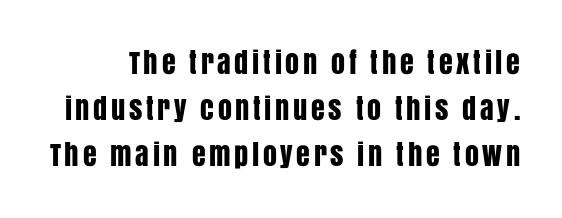
Q: Is the text italic (slanted)? A: No, it is upright.
Q: Is the typeface a serif or a sans-serif typeface? A: Sans-serif.
Q: Is the text underlined? A: No.
Q: Is the spacing between lines tight, normal or loose? A: Normal.
Q: Width (condensed, normal, or wide)? A: Condensed.
Q: Stroke contrast? A: Low.
Q: x-height? A: Large.
Q: Monospaced? A: No.
